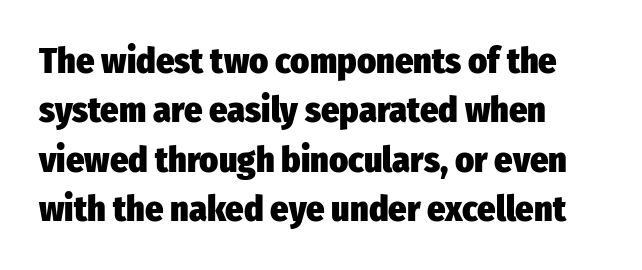
The image shows 36 px heavy, condensed sans-serif type, upright; set left-aligned, normal line spacing (1.37x), normal letter spacing, not underlined; low stroke contrast and a medium x-height.
